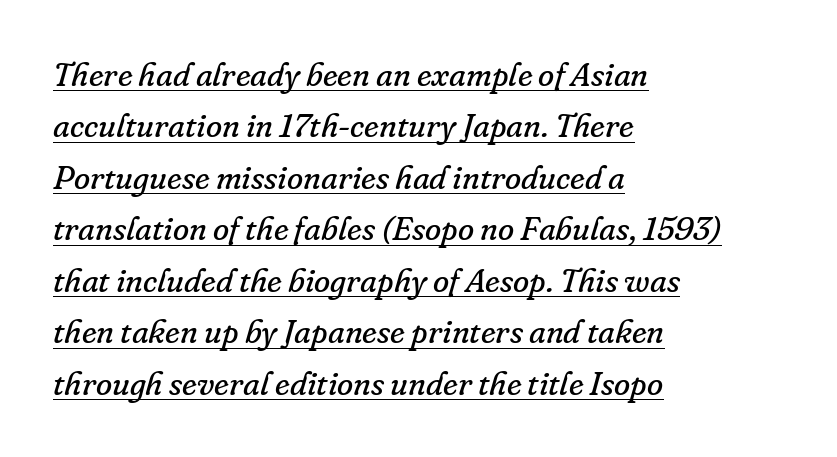
{"serif": "yes", "italic": "yes", "lean": "right", "slant_degrees": 16, "bold": "no", "weight": "regular", "width": "normal", "stroke_contrast": "low", "x_height": "small", "monospaced": "no", "underline": "yes", "align": "left", "line_spacing": "normal", "line_spacing_ratio": 1.56, "letter_spacing": "normal", "letter_spacing_em": 0.0, "glyph_px": 33}
